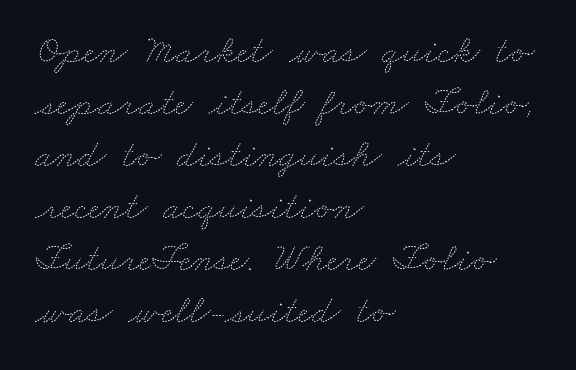
{"bold": "no", "weight": "thin", "width": "wide", "stroke_contrast": "medium", "x_height": "small", "monospaced": "no", "underline": "no", "align": "left", "line_spacing": "normal", "line_spacing_ratio": 1.3, "letter_spacing": "normal", "letter_spacing_em": 0.0, "glyph_px": 40}
